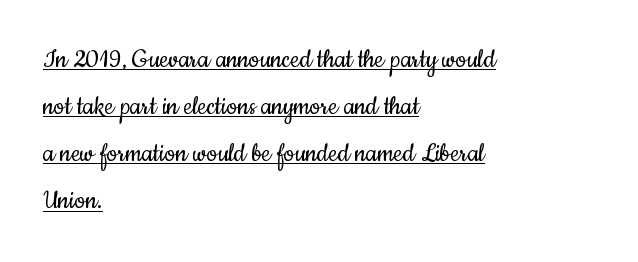
Q: Is the text bold? A: No.
Q: Is the text italic (slanted)? A: Yes.
Q: Is the typeface a serif or a sans-serif typeface? A: Sans-serif.
Q: Is the text underlined? A: Yes.
Q: How is the paragraph aligned? A: Left-aligned.
Q: Is the spacing between letters normal or unusually wide? A: Normal.
Q: Is the spacing between lines tight, normal or loose? A: Normal.
Q: Width (condensed, normal, or wide)? A: Condensed.
Q: Stroke contrast? A: Low.
Q: x-height? A: Small.
Q: Monospaced? A: No.
